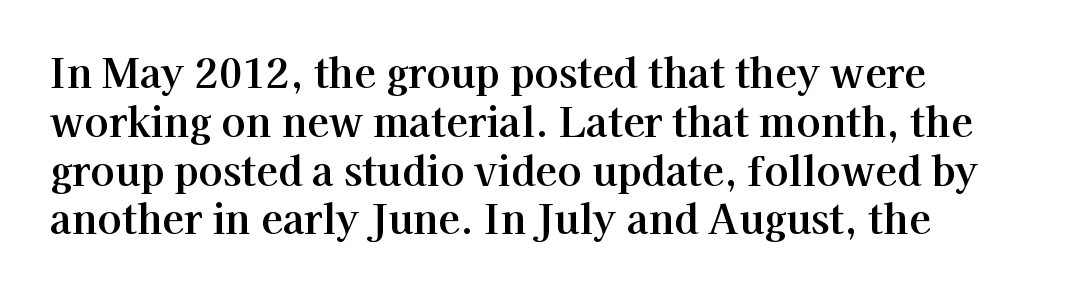
The image shows 40 px serif type, upright; set left-aligned, line spacing 1.22x, normal letter spacing, not underlined; high stroke contrast and a medium x-height.
